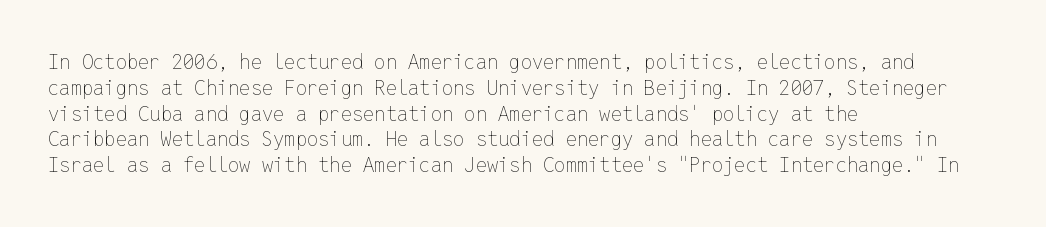
{"italic": "no", "bold": "no", "underline": "no", "align": "left", "line_spacing": "normal", "line_spacing_ratio": 1.29, "letter_spacing": "normal", "letter_spacing_em": 0.0, "glyph_px": 20}
